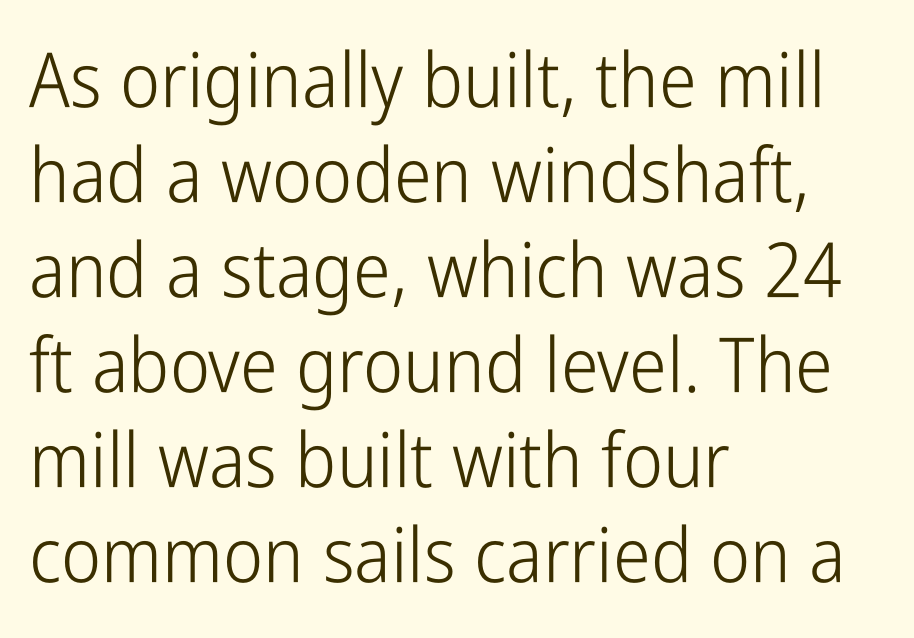
Q: Is the text bold? A: No.
Q: Is the text italic (slanted)? A: No, it is upright.
Q: Is the typeface a serif or a sans-serif typeface? A: Sans-serif.
Q: Is the text underlined? A: No.
Q: How is the paragraph aligned? A: Left-aligned.
Q: Is the spacing between letters normal or unusually wide? A: Normal.
Q: Is the spacing between lines tight, normal or loose? A: Normal.
Q: Width (condensed, normal, or wide)? A: Condensed.
Q: Stroke contrast? A: Low.
Q: x-height? A: Medium.
Q: Monospaced? A: No.
